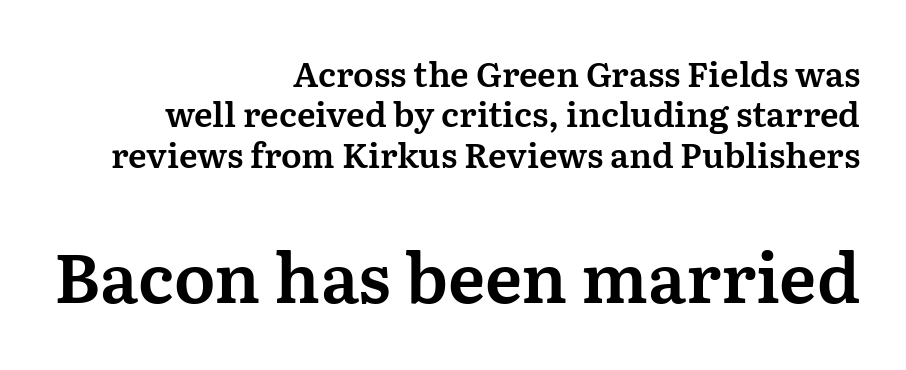
Q: Is the text italic (slanted)? A: No, it is upright.
Q: Is the typeface a serif or a sans-serif typeface? A: Serif.
Q: Is the text underlined? A: No.
Q: How is the paragraph aligned? A: Right-aligned.
Q: Is the spacing between letters normal or unusually wide? A: Normal.
Q: Which block of text is set in a larger size, the first (top) or the second (bottom)? A: The second (bottom) one.
Q: Width (condensed, normal, or wide)? A: Normal.
Q: Stroke contrast? A: Medium.
Q: x-height? A: Medium.
Q: Monospaced? A: No.
